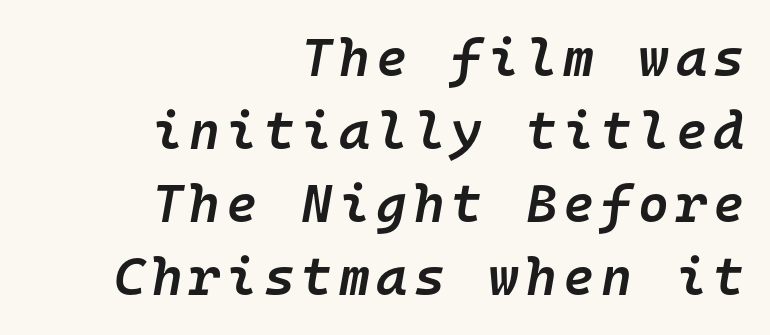
The image shows 53 px semibold type, italic (leaning right), monospaced; set right-aligned, normal line spacing (1.38x), not underlined; low stroke contrast and a medium x-height.
